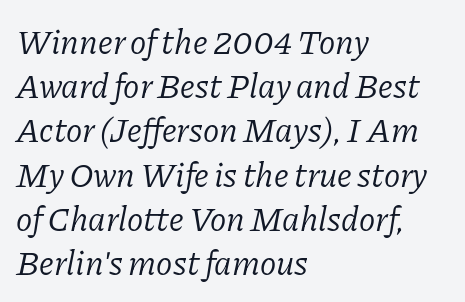
These glyphs show unthickened strokes, regular width or finer. The letterforms sit shoulder to shoulder at normal distance. A normal amount of white space separates one row of letters from the next. The font family rendered here belongs to the serif group. Posture: slanted. Do the characters align in a grid? No, the font is proportional.
